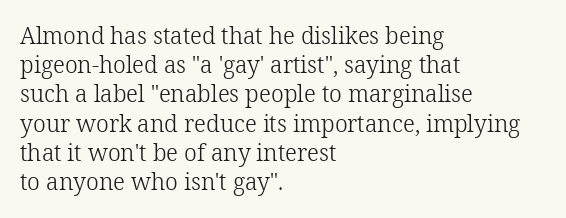
{"italic": "no", "bold": "no", "underline": "no", "align": "left", "line_spacing": "normal", "line_spacing_ratio": 1.27, "letter_spacing": "normal", "letter_spacing_em": 0.0, "glyph_px": 23}
